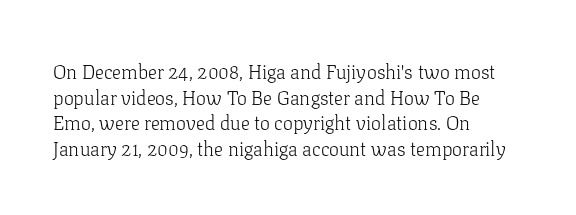
{"italic": "no", "bold": "no", "underline": "no", "align": "left", "line_spacing": "normal", "line_spacing_ratio": 1.28, "letter_spacing": "normal", "letter_spacing_em": 0.0, "glyph_px": 20}
